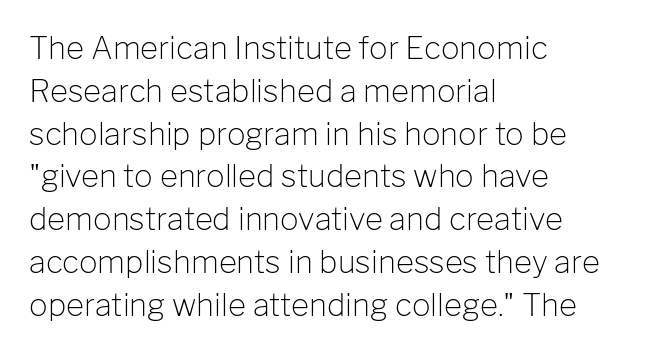
Q: Is the text bold? A: No.
Q: Is the text italic (slanted)? A: No, it is upright.
Q: Is the typeface a serif or a sans-serif typeface? A: Sans-serif.
Q: Is the text underlined? A: No.
Q: How is the paragraph aligned? A: Left-aligned.
Q: Is the spacing between letters normal or unusually wide? A: Normal.
Q: Is the spacing between lines tight, normal or loose? A: Normal.
Q: Width (condensed, normal, or wide)? A: Normal.
Q: Stroke contrast? A: Low.
Q: x-height? A: Medium.
Q: Monospaced? A: No.
